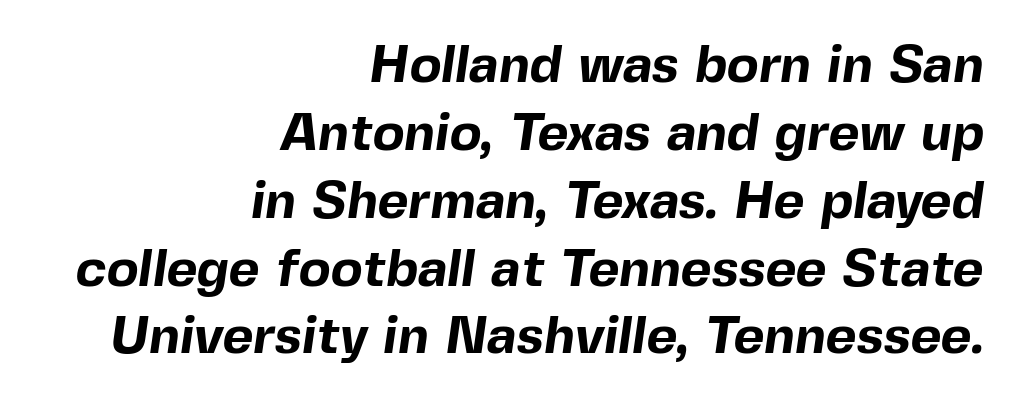
Q: Is the text bold? A: Yes.
Q: Is the typeface a serif or a sans-serif typeface? A: Sans-serif.
Q: Is the text underlined? A: No.
Q: How is the paragraph aligned? A: Right-aligned.
Q: Is the spacing between letters normal or unusually wide? A: Normal.
Q: Is the spacing between lines tight, normal or loose? A: Normal.
Q: Width (condensed, normal, or wide)? A: Normal.
Q: x-height? A: Medium.
Q: Monospaced? A: No.
